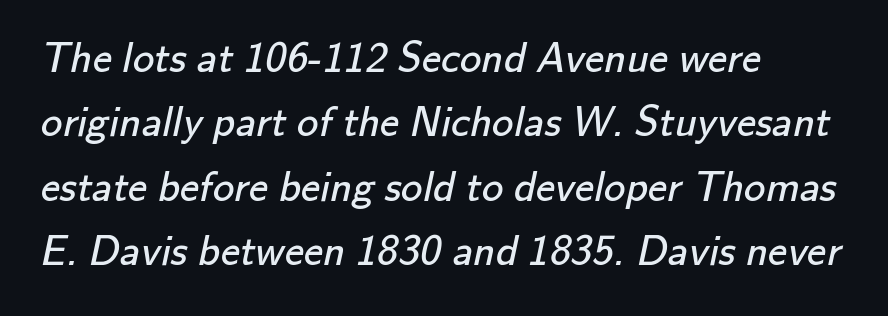
The image shows 43 px regular-weight sans-serif type; set left-aligned, normal line spacing (1.5x), normal letter spacing, not underlined; low stroke contrast and a small x-height.
